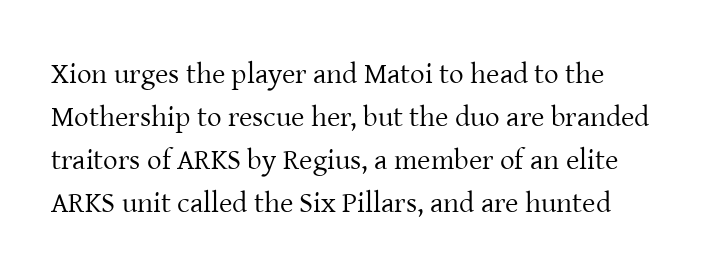
The image shows 29 px regular-weight serif type, upright; set left-aligned, normal line spacing (1.48x), normal letter spacing, not underlined; low stroke contrast and a medium x-height.
